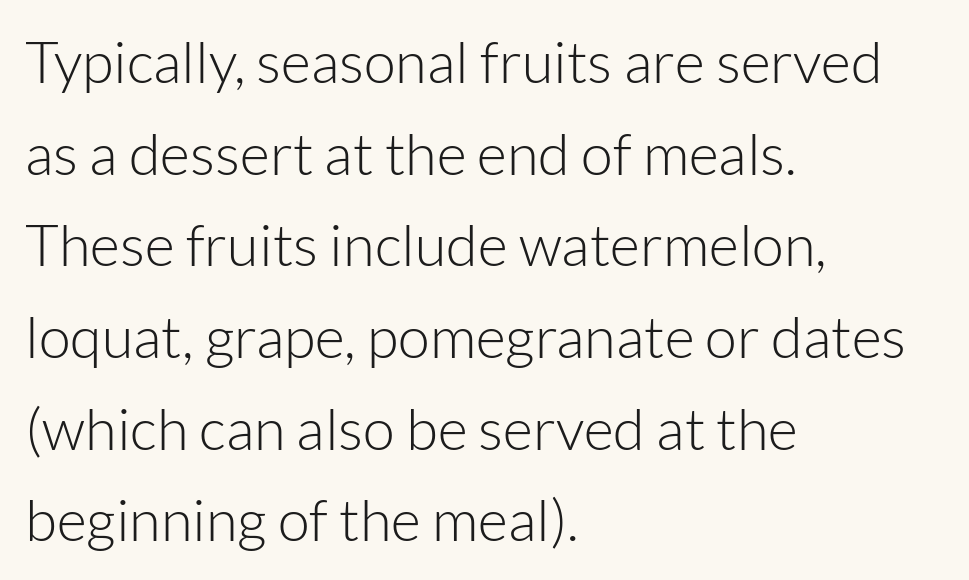
Rendered with straight, roman letterforms. The foot of each line stays bare and open. What stands out about the letter spacing? Nothing — it is the standard amount. No feet cap the strokes, marking this as sans-serif type.
